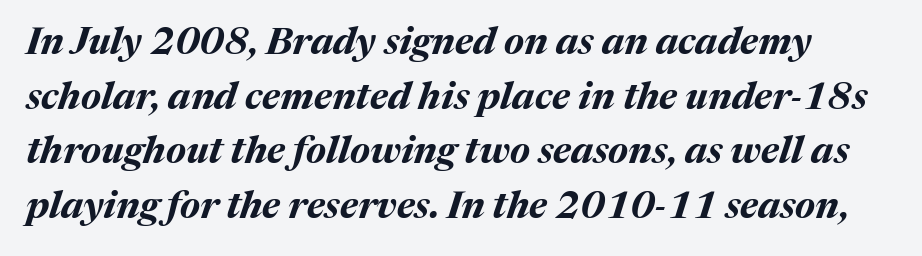
The image shows 38 px bold type, italic (leaning right); set normal line spacing (1.44x), normal letter spacing, not underlined; medium stroke contrast and a medium x-height.
